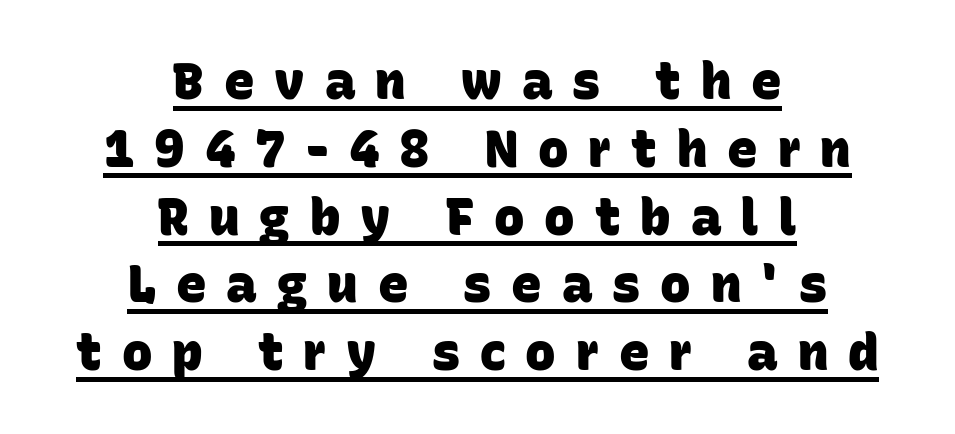
Typographic density is high because the face is bold. Every row of glyphs is offset so its center matches the block's center. You could not count columns in this text — the font is proportionally spaced. Compared with undecorated copy, this sample adds a rule below the words. Vertical spacing — default.
